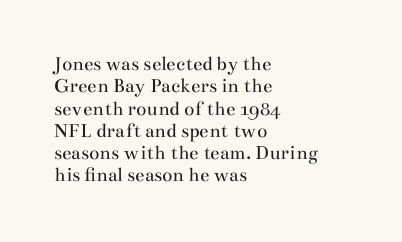
Where is the straight margin? On the left. Upright lettering throughout. The space beneath each line is pristine and unruled. The lines are packed closely together with very little leading.
